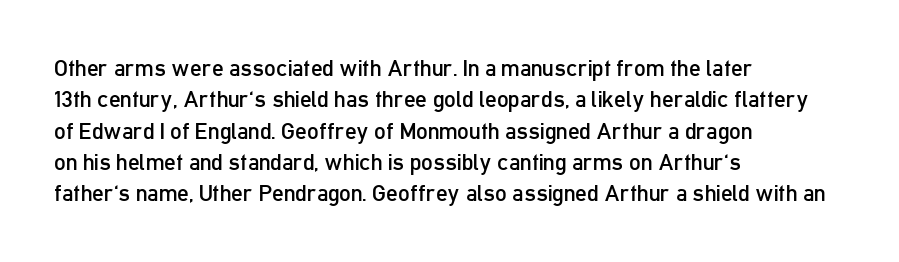
Q: Is the text bold? A: No.
Q: Is the text italic (slanted)? A: No, it is upright.
Q: Is the text underlined? A: No.
Q: How is the paragraph aligned? A: Left-aligned.
Q: Is the spacing between letters normal or unusually wide? A: Normal.
Q: Is the spacing between lines tight, normal or loose? A: Normal.
